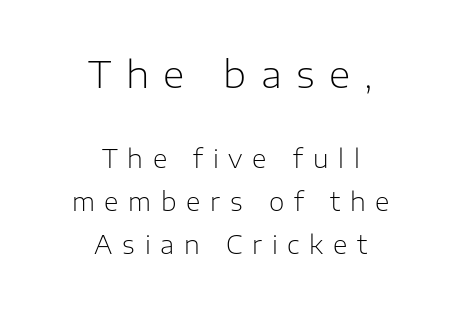
The image shows 37 px light sans-serif type, upright; set centered, line spacing 1.72x, unusually wide letter spacing (+0.39 em), not underlined; the first (top) block is 1.48x larger; low stroke contrast and a medium x-height.
